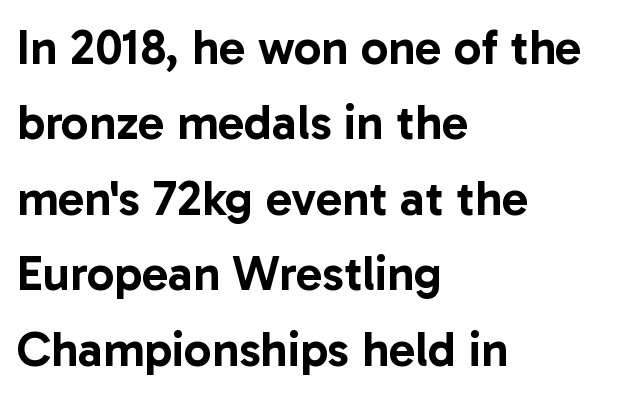
The image shows 49 px sans-serif type, upright; set left-aligned, normal line spacing (1.54x), normal letter spacing, not underlined; low stroke contrast and a medium x-height.
